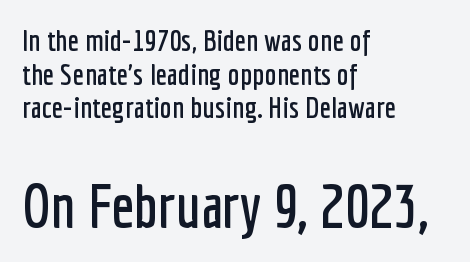
{"serif": "no", "italic": "no", "width": "condensed", "stroke_contrast": "low", "x_height": "medium", "monospaced": "no", "underline": "no", "align": "left", "line_spacing": "tight", "line_spacing_ratio": 1.12, "letter_spacing": "normal", "letter_spacing_em": 0.0, "larger_block": "second", "size_ratio": 2.0, "glyph_px": 60}
